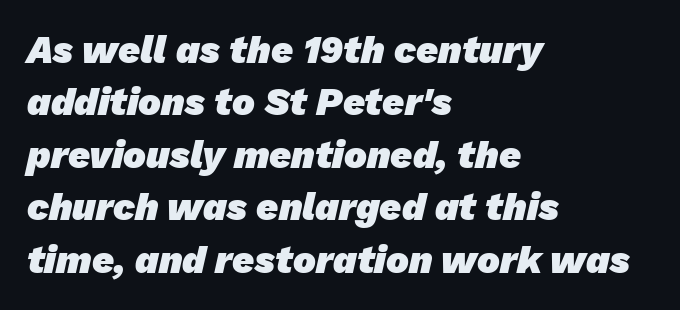
Q: Is the text bold? A: Yes.
Q: Is the typeface a serif or a sans-serif typeface? A: Sans-serif.
Q: Is the text underlined? A: No.
Q: How is the paragraph aligned? A: Left-aligned.
Q: Is the spacing between letters normal or unusually wide? A: Normal.
Q: Is the spacing between lines tight, normal or loose? A: Normal.
Q: Width (condensed, normal, or wide)? A: Normal.
Q: Stroke contrast? A: Low.
Q: x-height? A: Medium.
Q: Monospaced? A: No.
